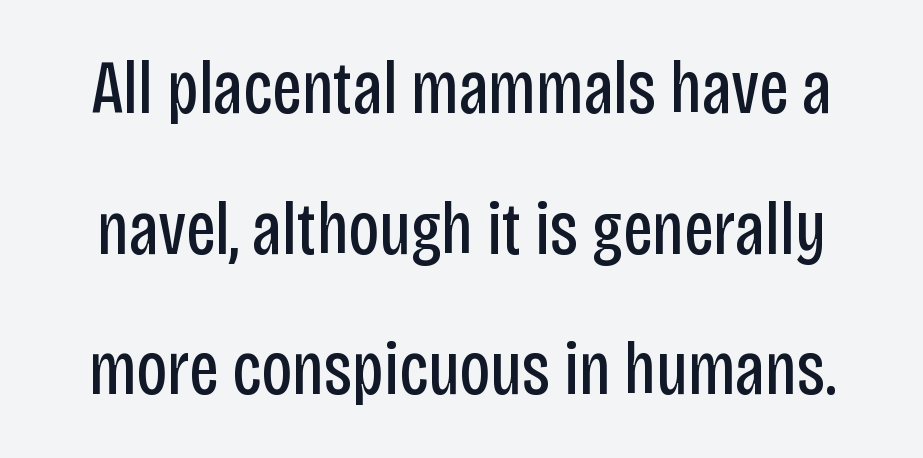
This rendering leaves character spacing at its baseline value. The characters are drawn with everyday or finer stroke widths. Quick note: not italic, upright. The passage shown is typeset with a sans-serif family. Just letters on the line, the space beneath them empty.
